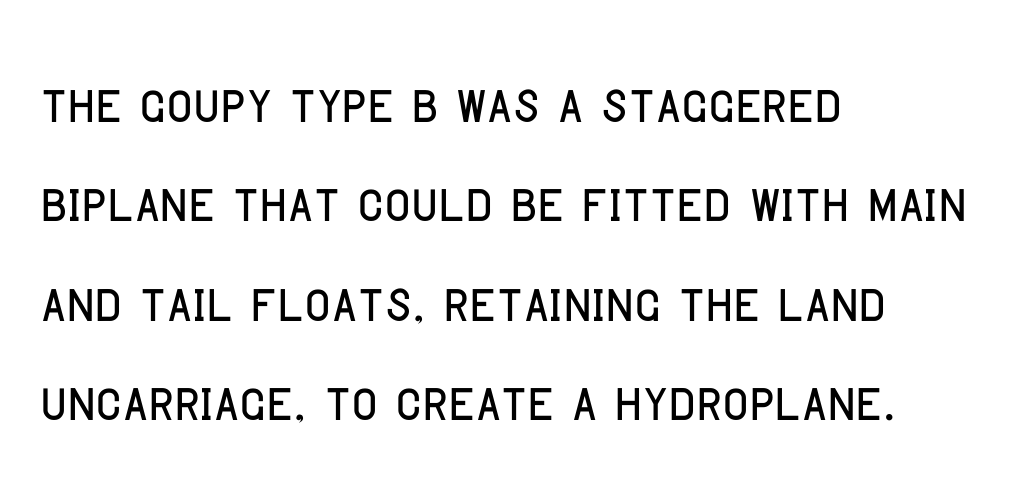
The image shows 71 px condensed sans-serif type, upright; set left-aligned, normal line spacing (1.4x), normal letter spacing, not underlined; low stroke contrast and a large x-height.
